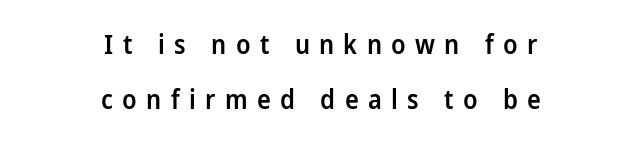
Letter spacing: wide. On the weight axis this lands at semibold, roughly 600. Notice how the stems are strictly vertical — no italics here. The line-height multiplier appears high, well above default. Horizontal alignment here is central, giving a formal, balanced look. The space directly below the letters is spotless.
